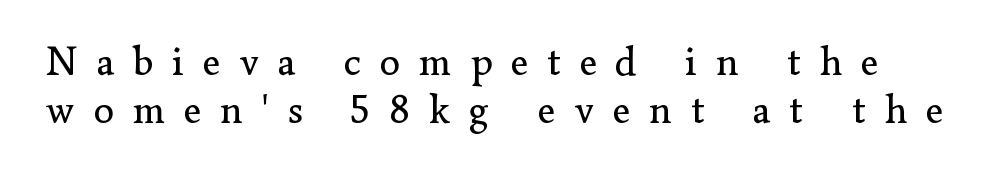
The image shows 41 px regular-weight serif type, upright; set line spacing 1.18x, unusually wide letter spacing (+0.46 em), not underlined; low stroke contrast and a small x-height.
